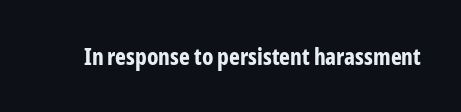
The image shows 23 px bold type, upright; set normal letter spacing, not underlined.
